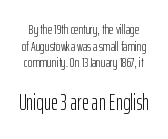
Which of the two is more prominent by size? The second, at the bottom. The area under the type is left untouched. The weight would be labelled regular, book, light, or lighter still. Characters follow at the spacing the type designer built in.
